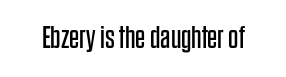
{"serif": "no", "italic": "no", "bold": "no", "weight": "regular", "width": "condensed", "stroke_contrast": "low", "x_height": "large", "monospaced": "no", "underline": "no", "letter_spacing": "normal", "letter_spacing_em": 0.0, "glyph_px": 32}
